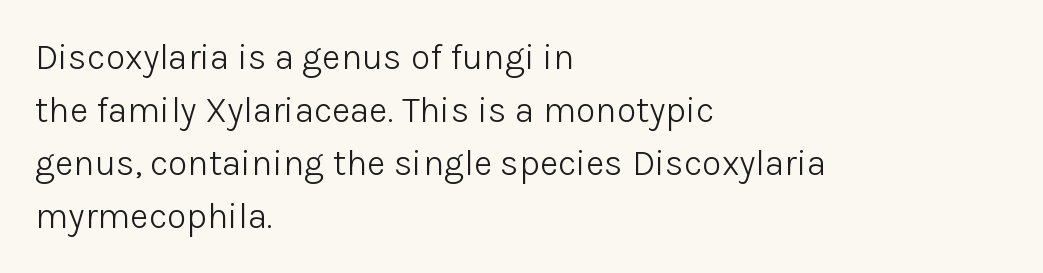
Nothing unusual about the tracking: characters are spaced as the font intends. This sample uses an upright cut, with every glyph sitting square on the baseline. The weight tops out at a normal text grade. Quick note: interline space is typical. These lines are rendered in a variable-pitch font.
